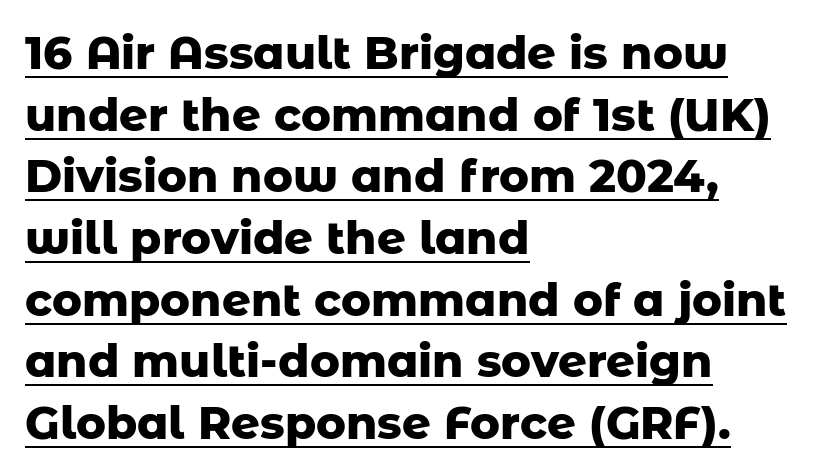
{"serif": "no", "italic": "no", "bold": "yes", "weight": "heavy", "width": "normal", "stroke_contrast": "low", "x_height": "medium", "monospaced": "no", "underline": "yes", "align": "left", "line_spacing": "normal", "line_spacing_ratio": 1.37, "letter_spacing": "normal", "letter_spacing_em": 0.0, "glyph_px": 45}
